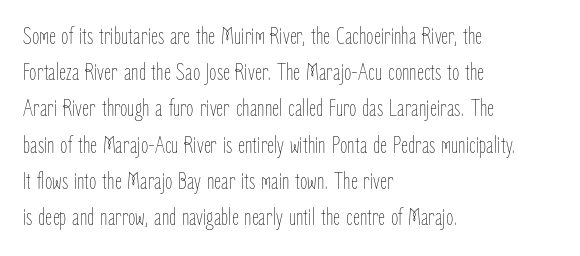
Q: Is the text bold? A: No.
Q: Is the text italic (slanted)? A: No, it is upright.
Q: Is the text underlined? A: No.
Q: How is the paragraph aligned? A: Left-aligned.
Q: Is the spacing between letters normal or unusually wide? A: Normal.
Q: Is the spacing between lines tight, normal or loose? A: Normal.
